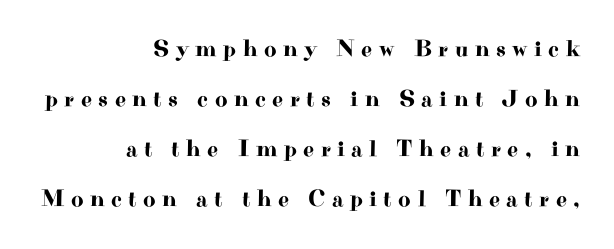
The image shows 24 px text type, upright; set right-aligned, loose line spacing (2.08x), unusually wide letter spacing (+0.27 em), not underlined.
